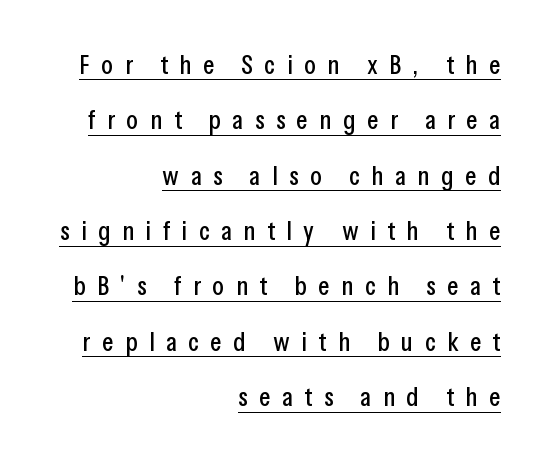
The image shows 27 px text type, upright; set right-aligned, loose line spacing (2.05x), unusually wide letter spacing (+0.43 em), underlined.
